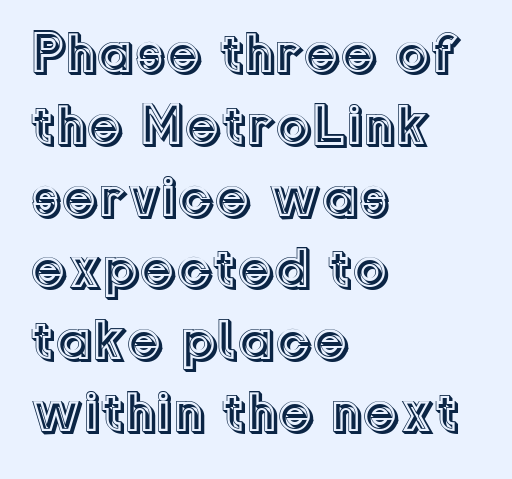
{"italic": "no", "width": "normal", "x_height": "medium", "monospaced": "no", "underline": "no", "align": "left", "line_spacing": "normal", "line_spacing_ratio": 1.26, "letter_spacing": "normal", "letter_spacing_em": 0.0, "glyph_px": 57}
